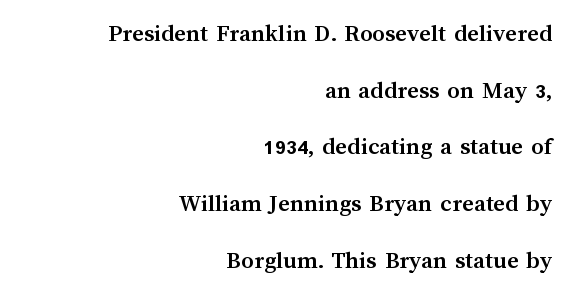
Clear beneath every line of the passage. Style check: upright. Loosely led — the rows are spread out. The text block is weighted toward the right margin, trailing off unevenly leftward. The horizontal fit of the characters is conventional and even. The font is running at its bold setting.
